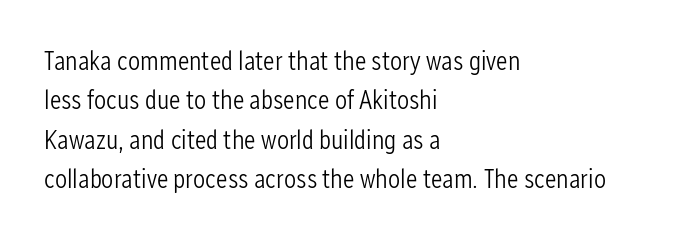
The image shows 27 px text type, upright; set left-aligned, normal line spacing (1.46x), normal letter spacing, not underlined.
